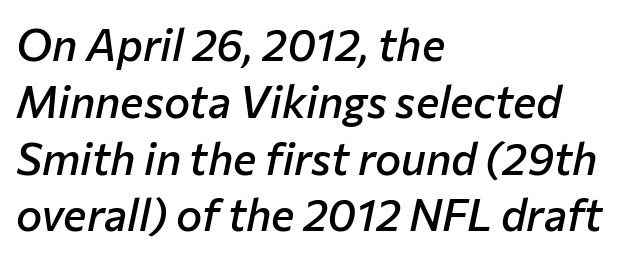
{"italic": "yes", "lean": "right", "slant_degrees": 12, "bold": "semi", "weight": "semibold", "width": "normal", "stroke_contrast": "low", "x_height": "medium", "monospaced": "no", "underline": "no", "align": "left", "line_spacing": "normal", "line_spacing_ratio": 1.29, "letter_spacing": "normal", "letter_spacing_em": 0.0, "glyph_px": 44}
